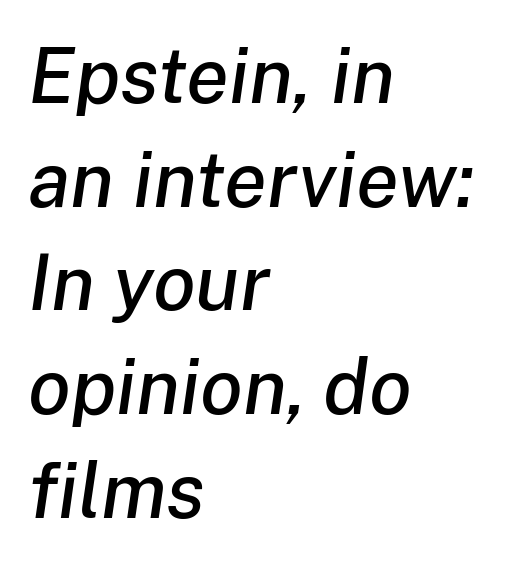
Q: Is the text italic (slanted)? A: Yes, it leans right by about 8 degrees.
Q: Is the text underlined? A: No.
Q: How is the paragraph aligned? A: Left-aligned.
Q: Is the spacing between letters normal or unusually wide? A: Normal.
Q: Is the spacing between lines tight, normal or loose? A: Normal.
Q: Width (condensed, normal, or wide)? A: Normal.
Q: Stroke contrast? A: Low.
Q: x-height? A: Medium.
Q: Monospaced? A: No.
